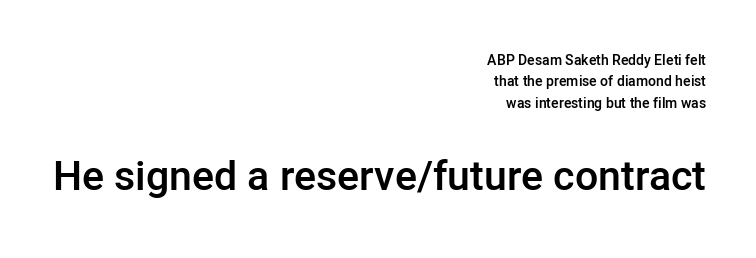
The passage shown has conventional tracking throughout. The typography opts for an upright posture over an oblique one. Typesetter's note — lower block bumped up in size, upper block left smaller. Has an underline been added? It has not.
